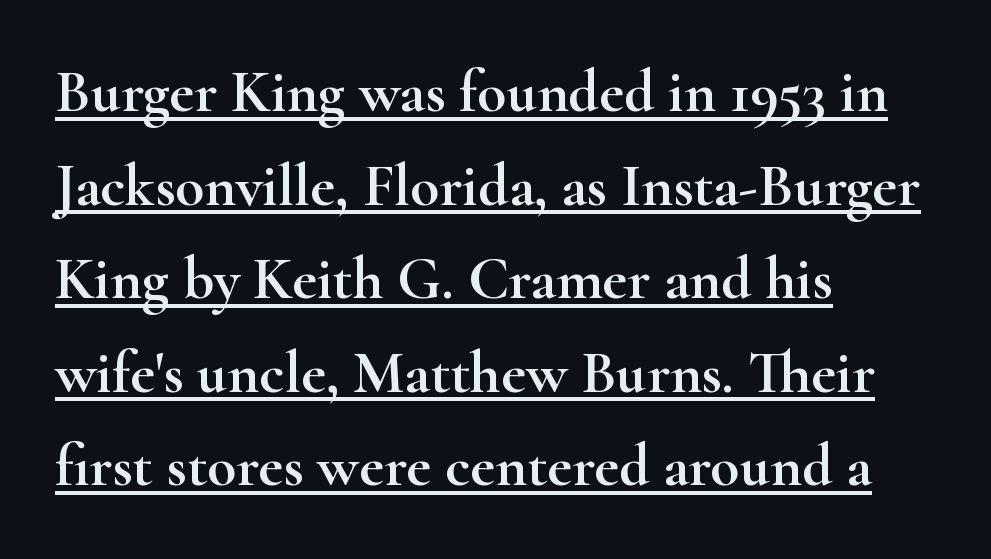
Q: Is the text italic (slanted)? A: No, it is upright.
Q: Is the typeface a serif or a sans-serif typeface? A: Serif.
Q: Is the text underlined? A: Yes.
Q: How is the paragraph aligned? A: Left-aligned.
Q: Is the spacing between letters normal or unusually wide? A: Normal.
Q: Is the spacing between lines tight, normal or loose? A: Normal.
Q: Width (condensed, normal, or wide)? A: Wide.
Q: Stroke contrast? A: High.
Q: x-height? A: Small.
Q: Monospaced? A: No.
